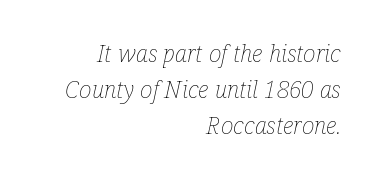
Descender tails drop into unmarked territory. Typeset ragged left — the right edge is the straight one. Slanted lettering throughout. The line texture is even and compact thanks to regular tracking. Think standard paragraph weight, or any step lighter than that. Normally led — the rows are evenly, conventionally spaced.
